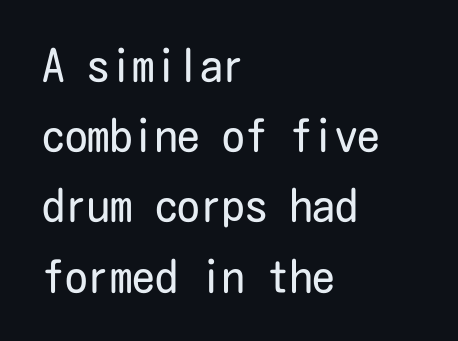
{"serif": "no", "italic": "no", "bold": "no", "weight": "regular", "width": "condensed", "stroke_contrast": "low", "x_height": "medium", "underline": "no", "align": "left", "line_spacing": "normal", "line_spacing_ratio": 1.56, "letter_spacing": "normal", "letter_spacing_em": 0.0, "glyph_px": 45}
